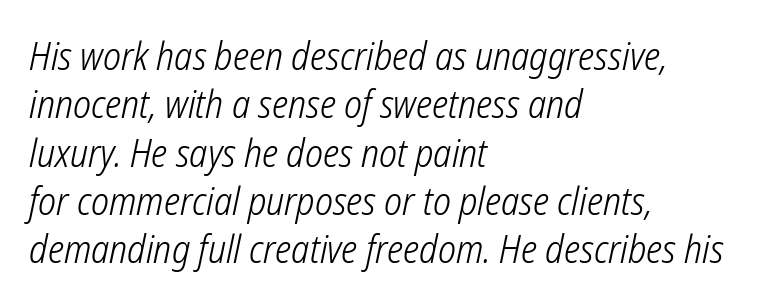
What stands out about the letter spacing? Nothing — it is the standard amount. Notice how the passage keeps a crisp vertical edge on the left only. Caption: face not bold, strokes unweighted. The words here are not underlined.
